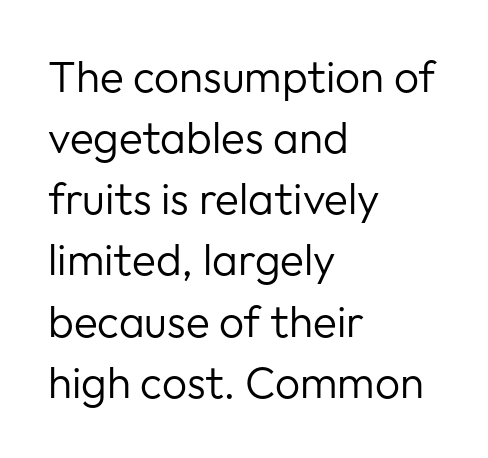
The paragraph shown leans on its left margin. The type is set solid horizontally, with unmodified tracking. The font is comparable to plain body text, perhaps lighter. Think of a printed novel: that variable character pitch is what you see here. The typeface chosen for these lines omits serifs. This is roman type, the default non-slanted kind.
